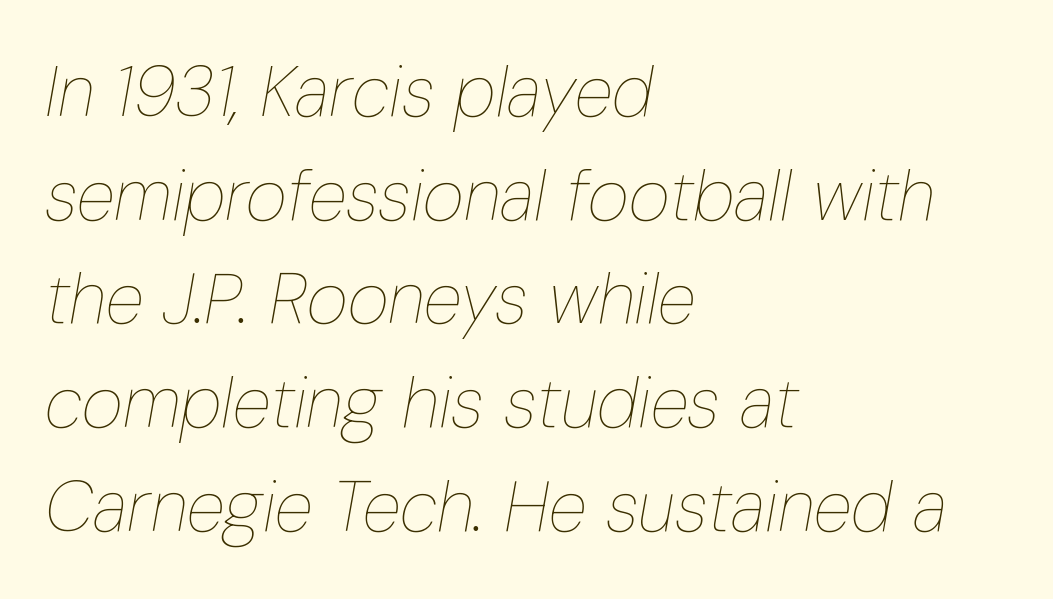
{"italic": "yes", "lean": "right", "slant_degrees": 10, "bold": "no", "weight": "thin", "width": "condensed", "stroke_contrast": "low", "x_height": "medium", "monospaced": "no", "underline": "no", "align": "left", "line_spacing": "normal", "line_spacing_ratio": 1.46, "letter_spacing": "normal", "letter_spacing_em": 0.0, "glyph_px": 71}
